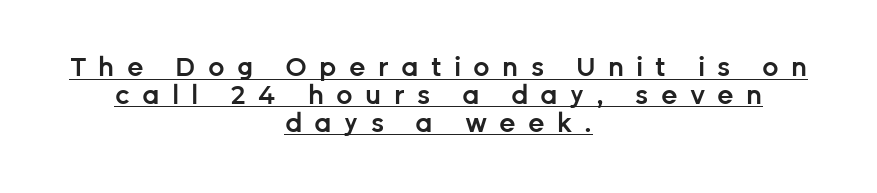
{"italic": "no", "bold": "semi", "underline": "yes", "align": "center", "line_spacing": "tight", "line_spacing_ratio": 1.07, "letter_spacing": "wide", "letter_spacing_em": 0.47, "glyph_px": 26}
